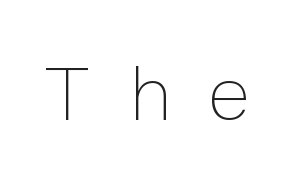
Q: Is the text bold? A: No.
Q: Is the text italic (slanted)? A: No, it is upright.
Q: Is the text underlined? A: No.
Q: Is the spacing between letters normal or unusually wide? A: Unusually wide.
Q: Width (condensed, normal, or wide)? A: Normal.
Q: Stroke contrast? A: Low.
Q: x-height? A: Medium.
Q: Monospaced? A: No.
